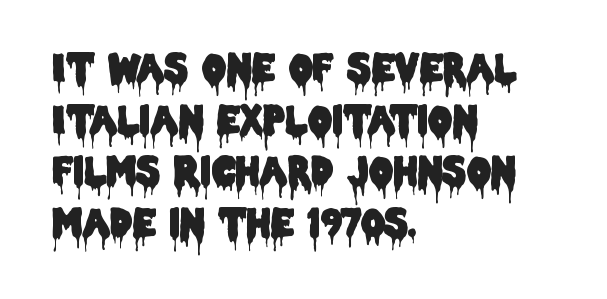
The image shows 38 px condensed sans-serif type, upright; set left-aligned, normal line spacing (1.36x), normal letter spacing, not underlined; low stroke contrast and a large x-height.
